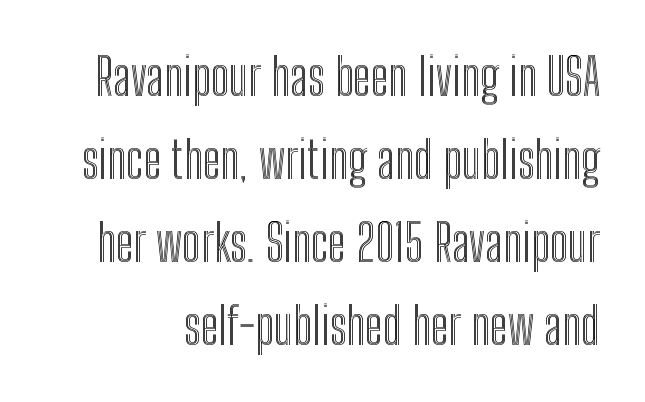
In terms of leading, this rendering sits right in the middle. The type sits square on the baseline with zero lean. These lines are rendered in a variable-pitch font. Honestly, there is no underline to notice here at all.
